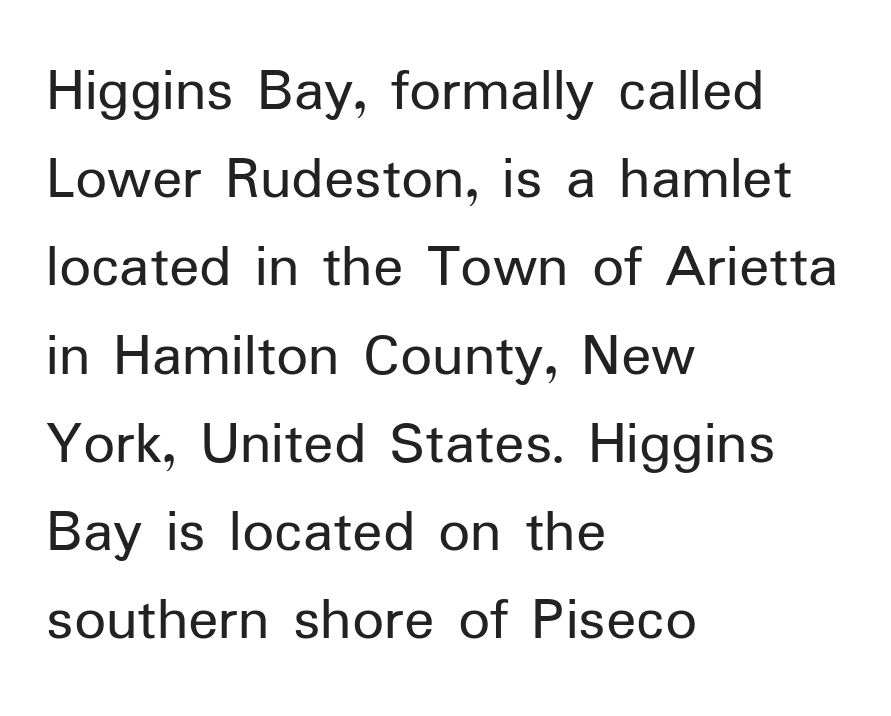
Q: Is the text bold? A: No.
Q: Is the text italic (slanted)? A: No, it is upright.
Q: Is the typeface a serif or a sans-serif typeface? A: Sans-serif.
Q: Is the text underlined? A: No.
Q: How is the paragraph aligned? A: Left-aligned.
Q: Is the spacing between letters normal or unusually wide? A: Normal.
Q: Is the spacing between lines tight, normal or loose? A: Normal.
Q: Width (condensed, normal, or wide)? A: Normal.
Q: Stroke contrast? A: Low.
Q: x-height? A: Medium.
Q: Monospaced? A: No.
